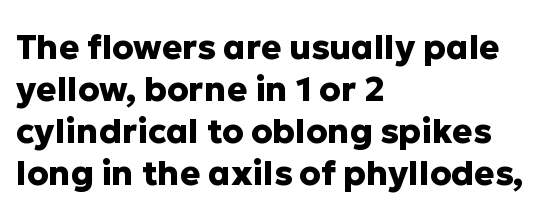
The sample has been set heavy, in full bold. There is no visible air inserted between adjacent glyphs. The rendering uses natural spacing where letterforms have individual widths. Are there feet on the stems? There aren't — it's a sans.
